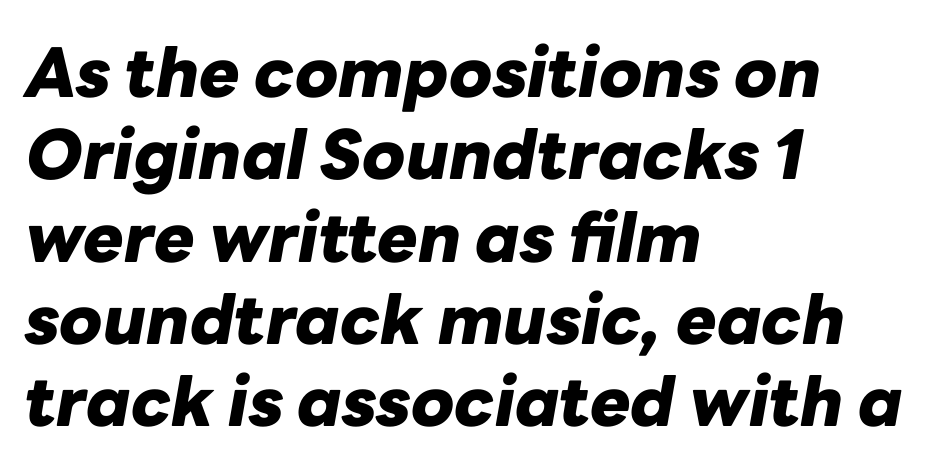
{"italic": "yes", "lean": "right", "slant_degrees": 10, "bold": "yes", "weight": "heavy", "width": "normal", "stroke_contrast": "low", "x_height": "medium", "monospaced": "no", "underline": "no", "align": "left", "line_spacing_ratio": 1.21, "letter_spacing": "normal", "letter_spacing_em": 0.0, "glyph_px": 68}
